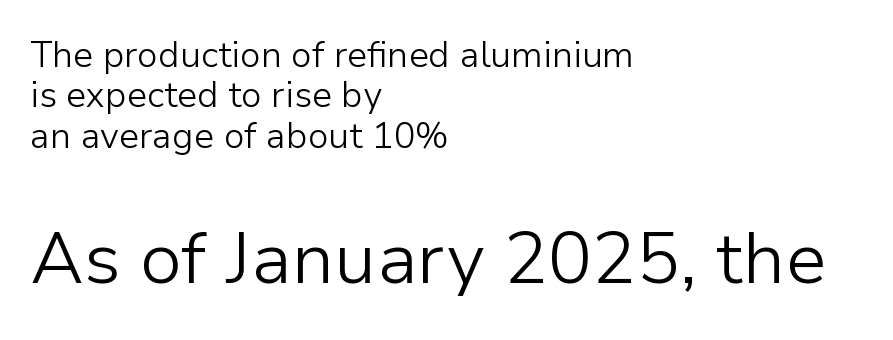
Q: Is the text bold? A: No.
Q: Is the text italic (slanted)? A: No, it is upright.
Q: Is the typeface a serif or a sans-serif typeface? A: Sans-serif.
Q: Is the text underlined? A: No.
Q: How is the paragraph aligned? A: Left-aligned.
Q: Is the spacing between letters normal or unusually wide? A: Normal.
Q: Is the spacing between lines tight, normal or loose? A: Tight.
Q: Which block of text is set in a larger size, the first (top) or the second (bottom)? A: The second (bottom) one.
Q: Width (condensed, normal, or wide)? A: Normal.
Q: Stroke contrast? A: Low.
Q: x-height? A: Medium.
Q: Monospaced? A: No.
